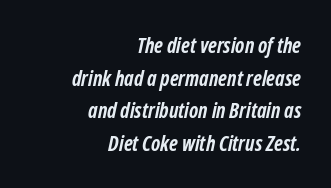
The image shows 21 px bold type, italic (leaning right); set right-aligned, normal line spacing (1.55x), normal letter spacing, not underlined.
